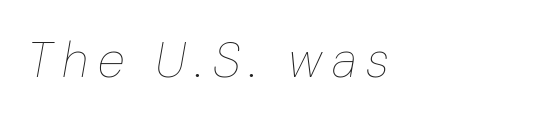
{"italic": "yes", "lean": "right", "slant_degrees": 10, "bold": "no", "weight": "thin", "width": "normal", "stroke_contrast": "low", "x_height": "medium", "monospaced": "no", "underline": "no", "align": "left", "letter_spacing": "wide", "letter_spacing_em": 0.2, "glyph_px": 50}
